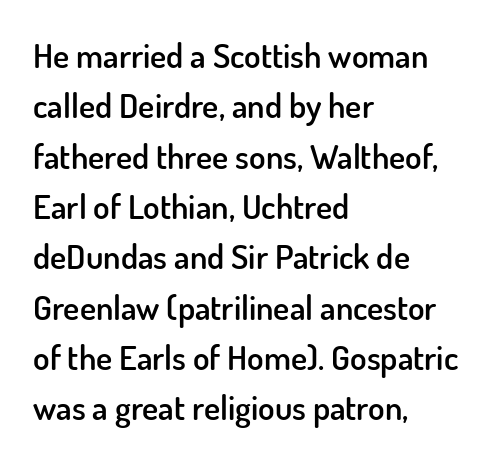
Nope, not italic — everything's standing straight. The designer went with a sans here, leaving each stem footless. Normally led — the rows are evenly, conventionally spaced. In CSS terms this would be text-align: left. The rendering uses natural spacing where letterforms have individual widths. Nobody touched the tracking dial on this one.
